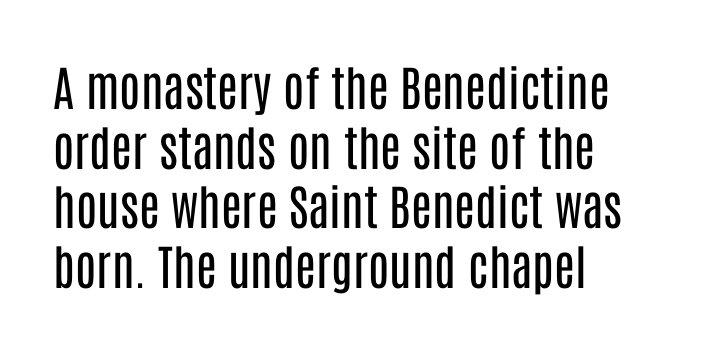
No feet cap the strokes, marking this as sans-serif type. Rule under the text: the space is simply empty. Vertical strokes here are truly vertical. In CSS terms this would be text-align: left. Looks like regular typesetting: each glyph gets only the width it needs.
